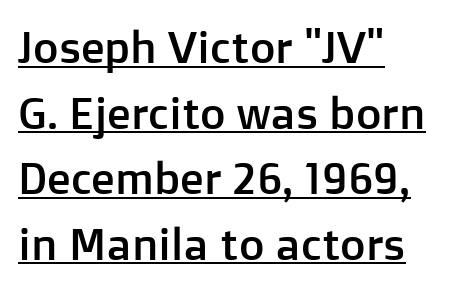
Q: Is the text italic (slanted)? A: No, it is upright.
Q: Is the typeface a serif or a sans-serif typeface? A: Sans-serif.
Q: Is the text underlined? A: Yes.
Q: How is the paragraph aligned? A: Left-aligned.
Q: Is the spacing between letters normal or unusually wide? A: Normal.
Q: Is the spacing between lines tight, normal or loose? A: Normal.
Q: Width (condensed, normal, or wide)? A: Normal.
Q: Stroke contrast? A: Low.
Q: x-height? A: Medium.
Q: Monospaced? A: No.
